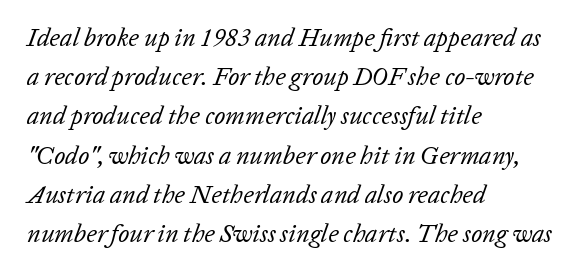
{"italic": "yes", "lean": "right", "slant_degrees": 20, "bold": "no", "underline": "no", "align": "left", "line_spacing": "normal", "line_spacing_ratio": 1.57, "letter_spacing": "normal", "letter_spacing_em": 0.0, "glyph_px": 25}
